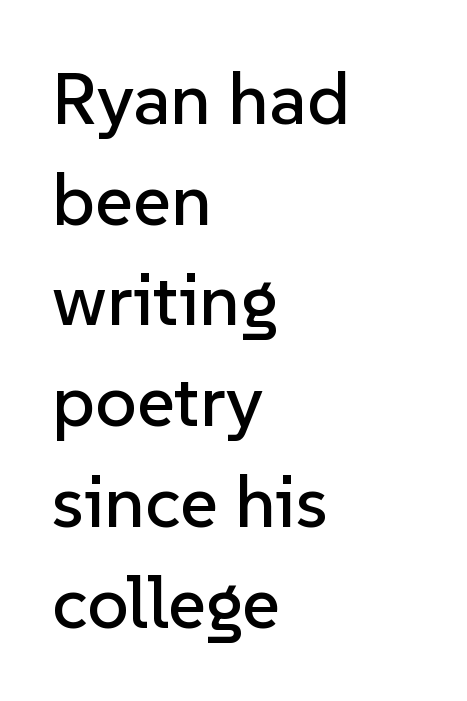
{"serif": "no", "italic": "no", "width": "normal", "stroke_contrast": "low", "x_height": "medium", "monospaced": "no", "underline": "no", "align": "left", "line_spacing": "normal", "line_spacing_ratio": 1.38, "letter_spacing": "normal", "letter_spacing_em": 0.0, "glyph_px": 73}
